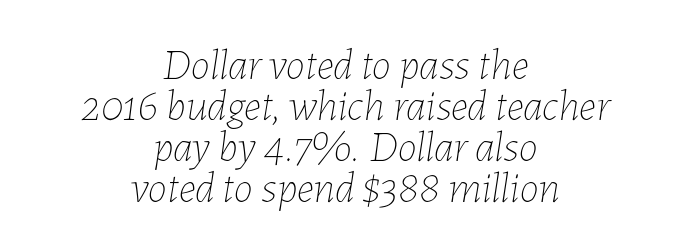
The image shows 43 px thin type, italic (leaning right); set centered, tight line spacing (0.95x), normal letter spacing, not underlined; low stroke contrast and a medium x-height.
